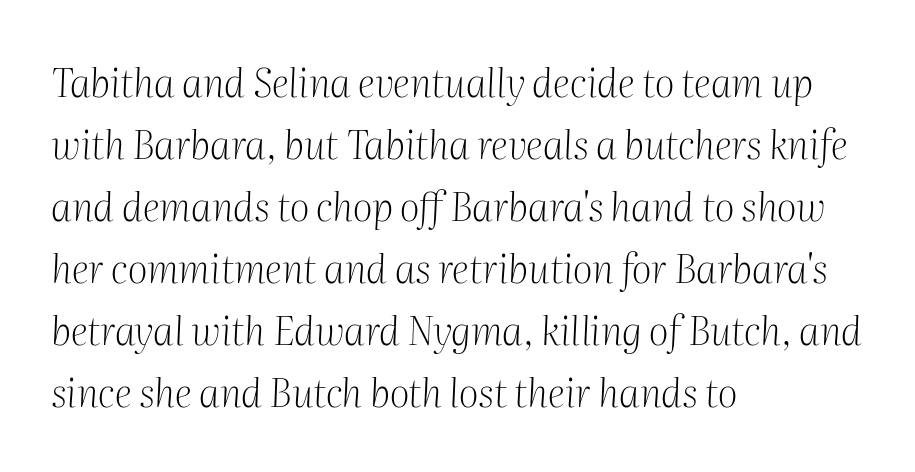
{"serif": "yes", "italic": "yes", "lean": "right", "slant_degrees": 2, "bold": "no", "weight": "light", "width": "normal", "stroke_contrast": "medium", "x_height": "medium", "monospaced": "no", "underline": "no", "align": "left", "line_spacing": "normal", "line_spacing_ratio": 1.59, "letter_spacing": "normal", "letter_spacing_em": 0.0, "glyph_px": 39}
